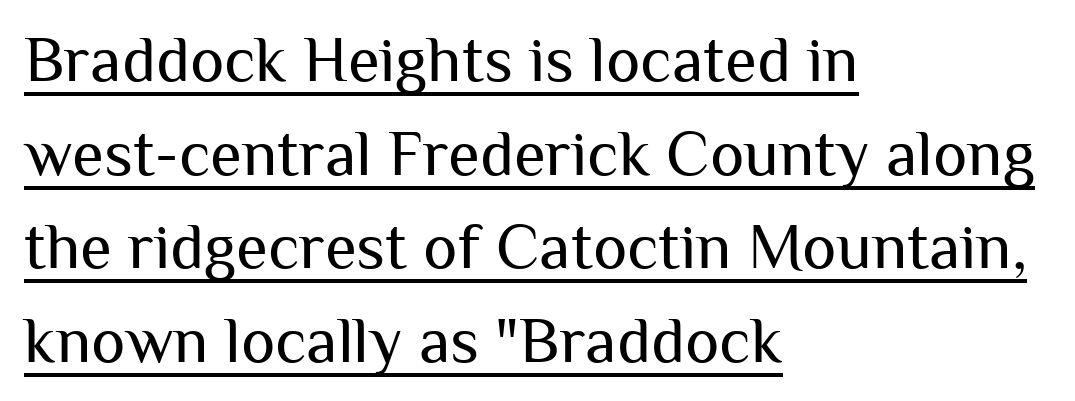
Q: Is the text bold? A: No.
Q: Is the text italic (slanted)? A: No, it is upright.
Q: Is the typeface a serif or a sans-serif typeface? A: Sans-serif.
Q: Is the text underlined? A: Yes.
Q: How is the paragraph aligned? A: Left-aligned.
Q: Is the spacing between letters normal or unusually wide? A: Normal.
Q: Is the spacing between lines tight, normal or loose? A: Normal.
Q: Width (condensed, normal, or wide)? A: Normal.
Q: Stroke contrast? A: Medium.
Q: x-height? A: Medium.
Q: Monospaced? A: No.
